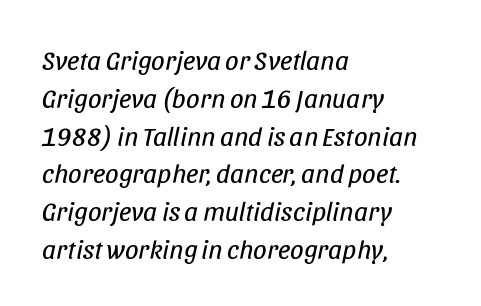
A typesetter would call this zero additional tracking. One-word summary of the alignment: left. Stem width sits at or under what a default text font uses. Looking at the ascenders, they clearly lean. The rows are spaced the way most documents space them.
